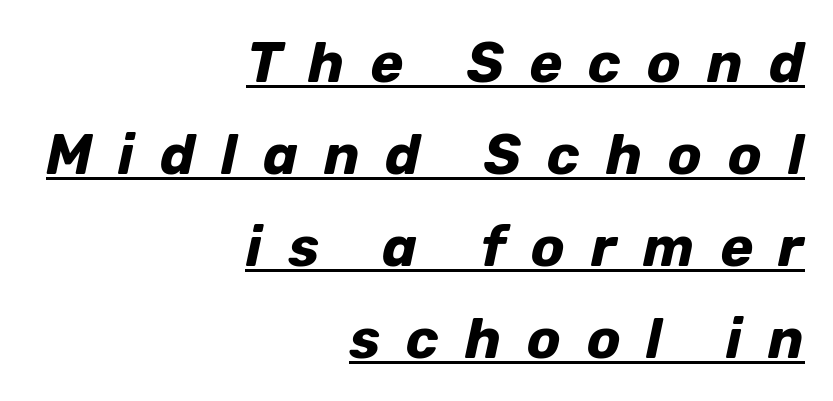
The image shows 56 px bold type, italic (leaning right); set right-aligned, normal line spacing (1.64x), unusually wide letter spacing (+0.46 em), underlined; low stroke contrast and a medium x-height.
